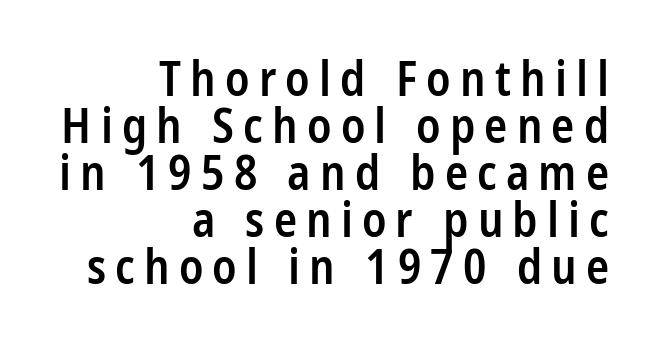
You could barely slide anything between these rows. To sum up the face: it is a sans, with no serifs. The lettering stays uniformly vertical, giving the passage a roman look. The sample has been set in demibold, a notch under bold. Check under the words: just untouched page.
